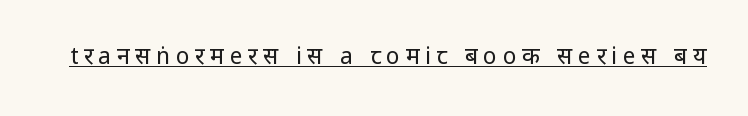
{"italic": "no", "bold": "no", "underline": "yes", "letter_spacing": "wide", "letter_spacing_em": 0.24, "glyph_px": 23}
